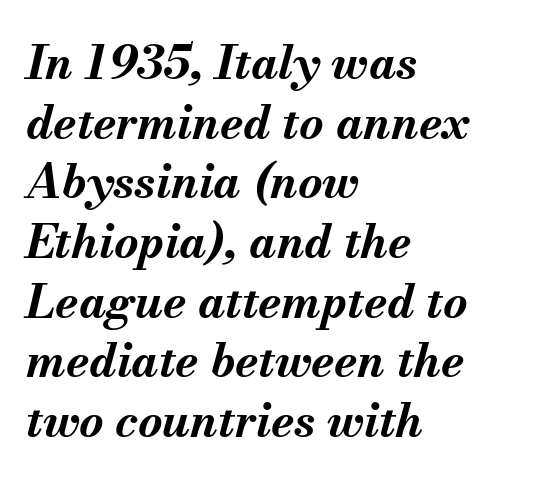
The image shows 47 px bold type, italic (leaning right); set left-aligned, normal line spacing (1.27x), normal letter spacing, not underlined; medium stroke contrast and a small x-height.
